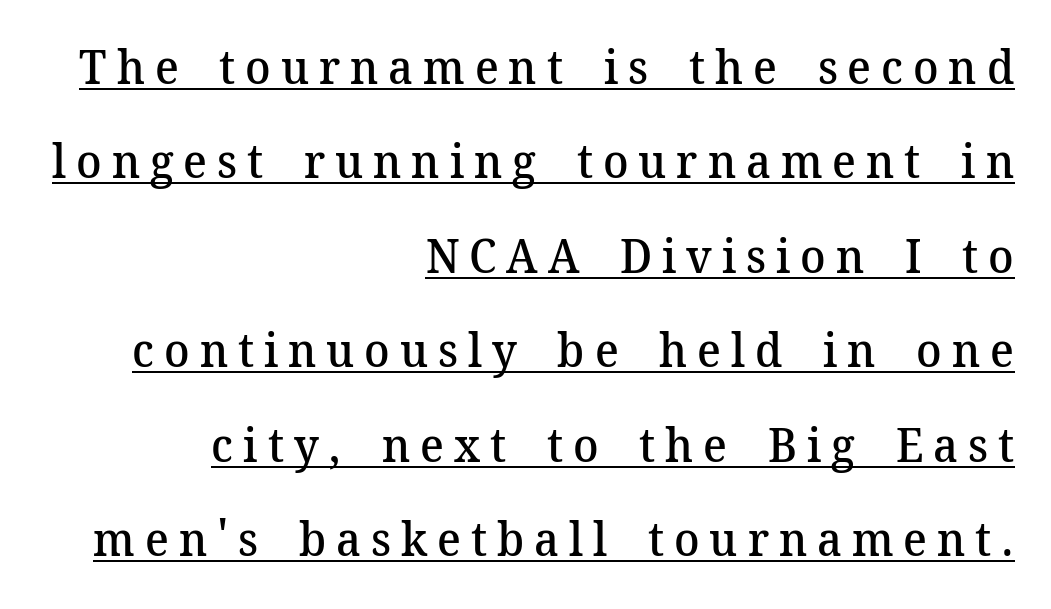
Vertical spacing — loose. If you drew a line through each stem, it would be perfectly vertical. The tracking jumps out immediately: characters are airy and widely separated. The passage shown is typed in a proportional face where columns would drift. The rendering uses the underline text-decoration. Examine the stroke ends and you'll spot serifs.
